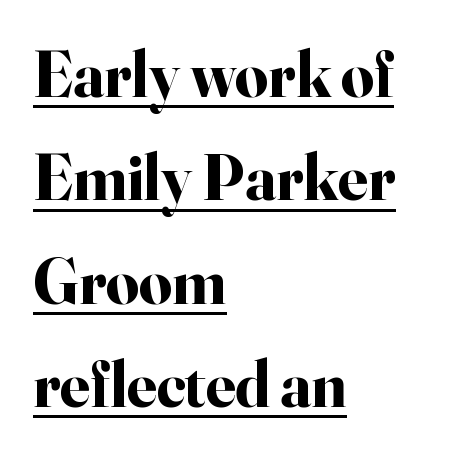
{"serif": "yes", "italic": "no", "bold": "yes", "weight": "bold", "width": "normal", "stroke_contrast": "high", "x_height": "small", "monospaced": "no", "underline": "yes", "align": "left", "line_spacing": "normal", "line_spacing_ratio": 1.59, "letter_spacing": "normal", "letter_spacing_em": 0.0, "glyph_px": 65}
